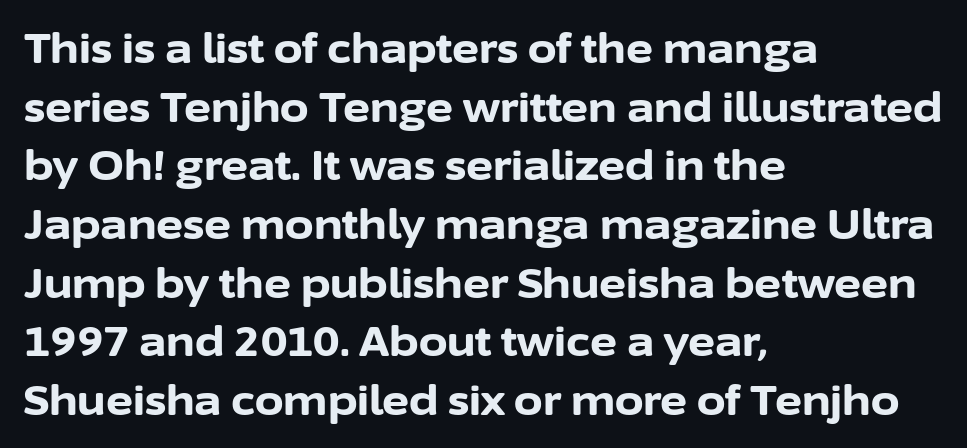
The image shows 41 px bold sans-serif type, upright; set left-aligned, normal line spacing (1.43x), normal letter spacing, not underlined; low stroke contrast and a medium x-height.
